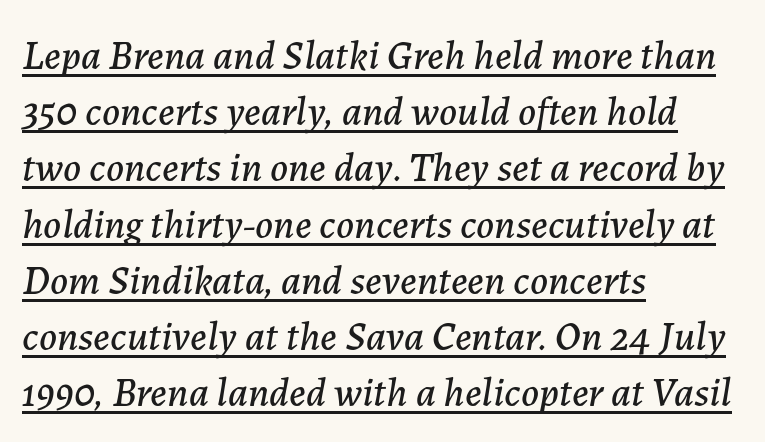
The image shows 41 px text type, italic (leaning right); set left-aligned, normal line spacing (1.37x), normal letter spacing, underlined; low stroke contrast and a medium x-height.
